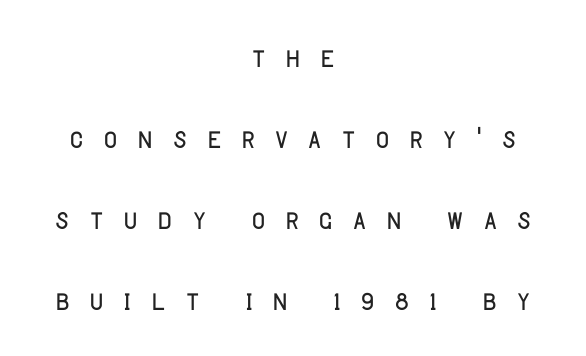
{"serif": "no", "italic": "no", "bold": "no", "weight": "light", "width": "normal", "stroke_contrast": "low", "x_height": "large", "monospaced": "no", "underline": "no", "align": "center", "line_spacing": "loose", "line_spacing_ratio": 2.19, "letter_spacing": "wide", "letter_spacing_em": 0.46, "glyph_px": 37}
